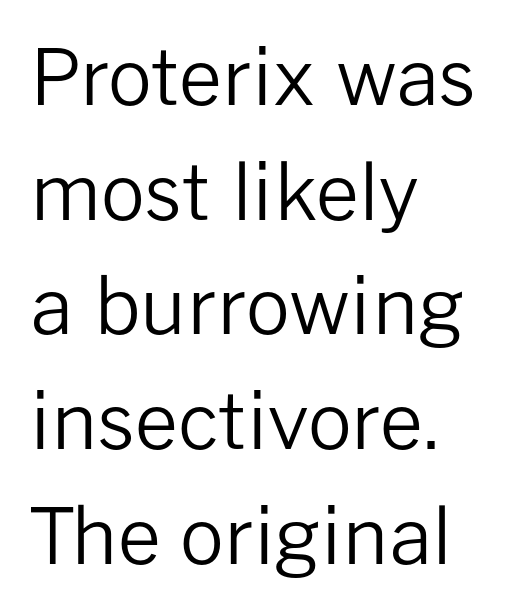
Q: Is the text bold? A: No.
Q: Is the text italic (slanted)? A: No, it is upright.
Q: Is the typeface a serif or a sans-serif typeface? A: Sans-serif.
Q: Is the text underlined? A: No.
Q: How is the paragraph aligned? A: Left-aligned.
Q: Is the spacing between letters normal or unusually wide? A: Normal.
Q: Is the spacing between lines tight, normal or loose? A: Normal.
Q: Width (condensed, normal, or wide)? A: Normal.
Q: Stroke contrast? A: Low.
Q: x-height? A: Medium.
Q: Monospaced? A: No.
